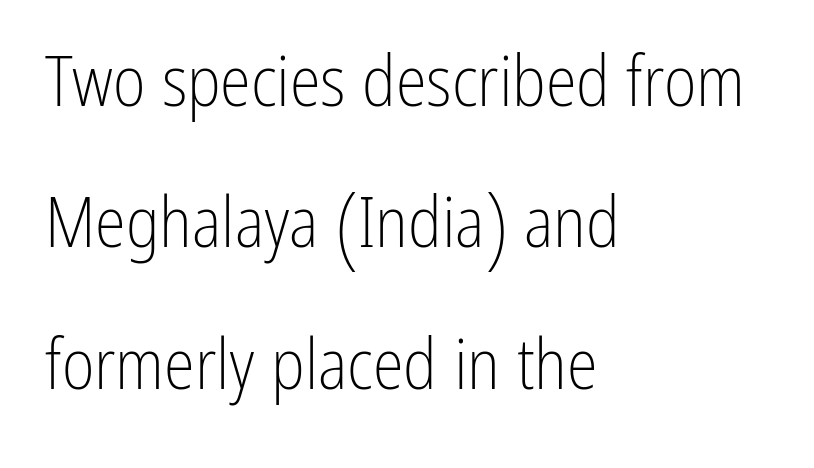
The image shows 70 px light, condensed sans-serif type, upright; set left-aligned, loose line spacing (2.02x), normal letter spacing, not underlined; low stroke contrast and a medium x-height.
